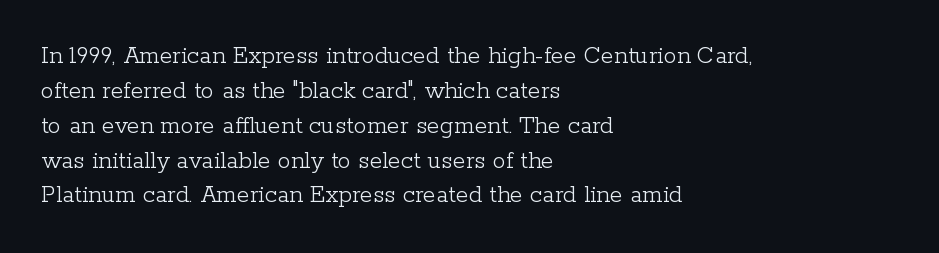
The strip under each line holds only bare page. Short note: letters normally spaced. The axis of the letterforms is exactly vertical. Line spacing here is normal. The rendering anchors every line to the left-hand side.
